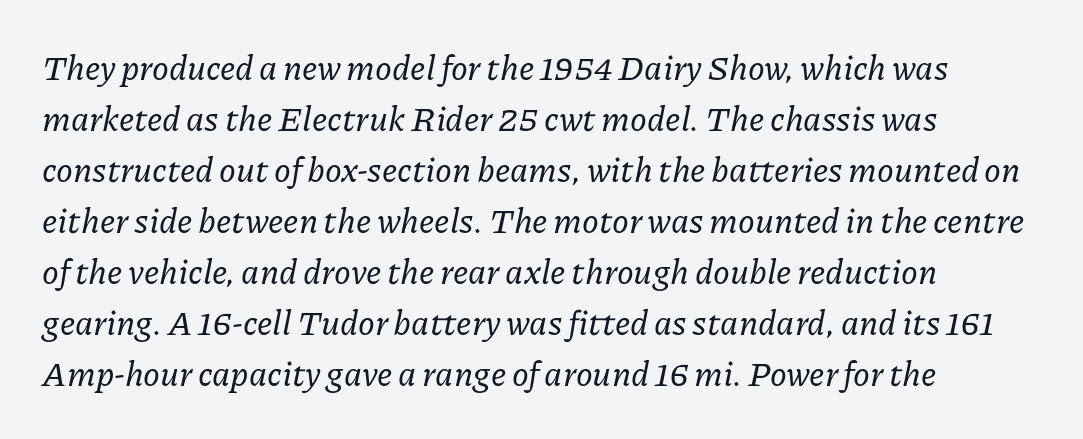
The image shows 34 px serif type, italic (leaning right); set left-aligned, normal line spacing (1.5x), normal letter spacing, not underlined; low stroke contrast and a medium x-height.
